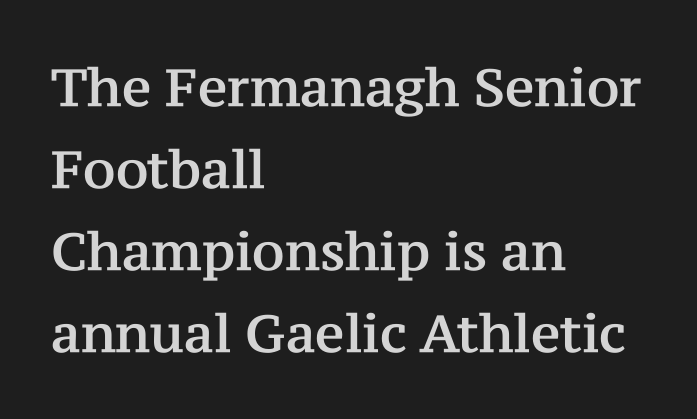
The image shows 52 px serif type, upright; set left-aligned, normal line spacing (1.58x), normal letter spacing, not underlined; medium stroke contrast and a medium x-height.
